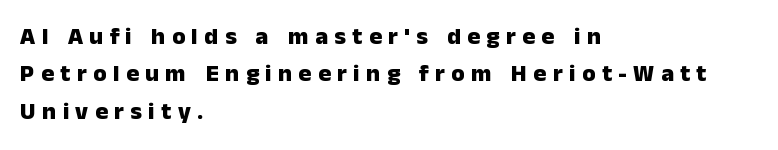
The vertical gap from one line to the next is medium. Tracking here is generous; glyphs stand well apart from one another. Casual observation: everything's shoved over to the left. The specimen omits any rule beneath the text block's lines.
